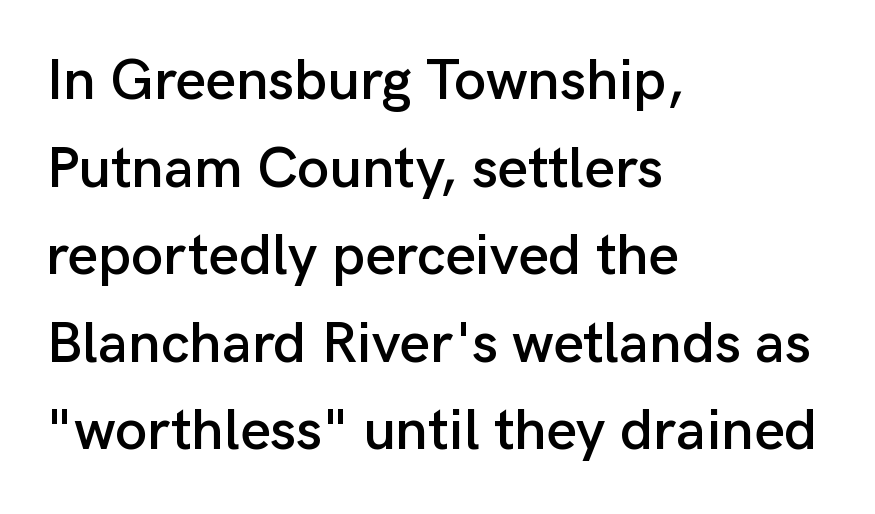
Spacing between characters is what you'd get straight out of the box. This sample keeps an unexceptional amount of space between lines. Here the designer chose a conventional face with non-uniform glyph widths. Each row of text sits above clean, open space. A roman cut, with each character standing at attention. Leftover space on each line is placed entirely after the last word.
